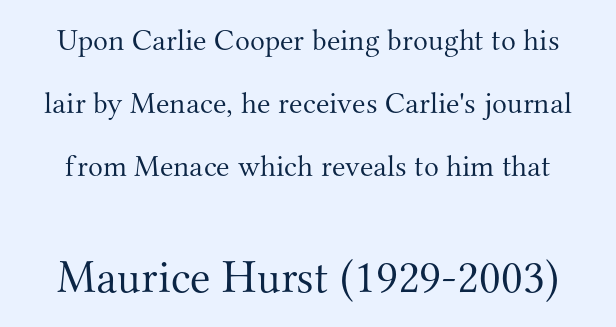
{"serif": "yes", "italic": "no", "bold": "no", "weight": "light", "width": "normal", "stroke_contrast": "medium", "x_height": "small", "monospaced": "no", "underline": "no", "line_spacing": "loose", "line_spacing_ratio": 2.04, "letter_spacing": "normal", "letter_spacing_em": 0.0, "larger_block": "second", "size_ratio": 1.52, "glyph_px": 47}
